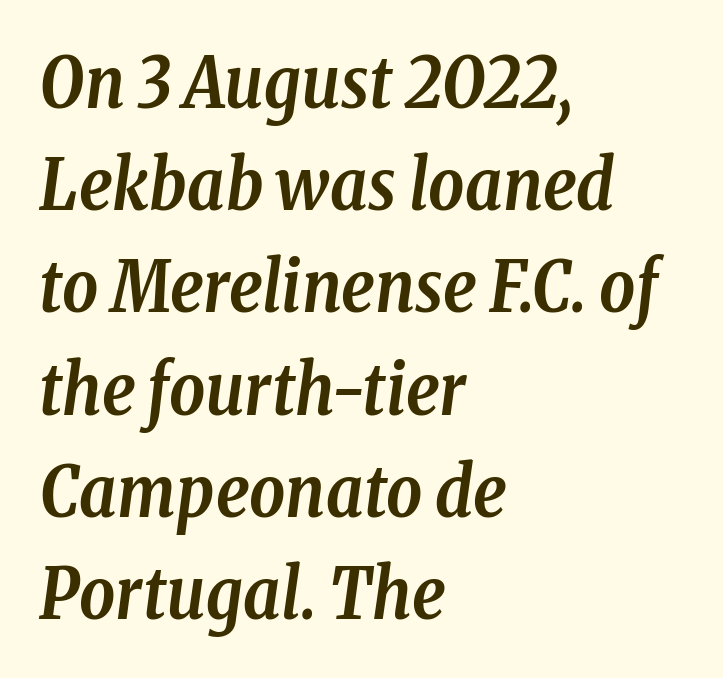
The image shows 70 px semibold, condensed serif type, italic (leaning right); set left-aligned, normal line spacing (1.46x), normal letter spacing, not underlined; low stroke contrast and a medium x-height.
